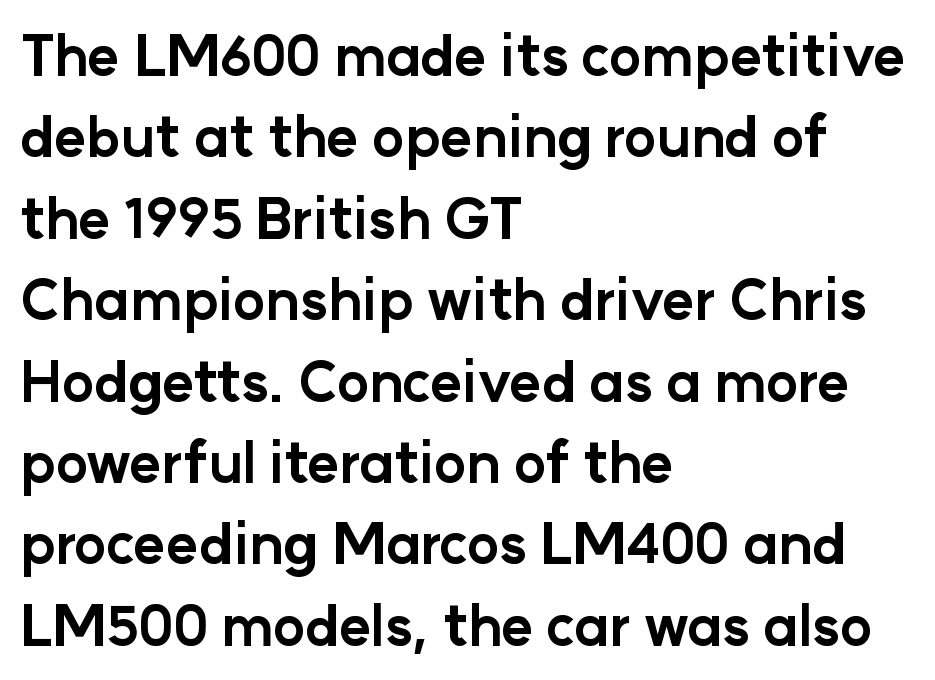
The image shows 55 px bold sans-serif type, upright; set left-aligned, normal line spacing (1.48x), normal letter spacing, not underlined; low stroke contrast and a medium x-height.
